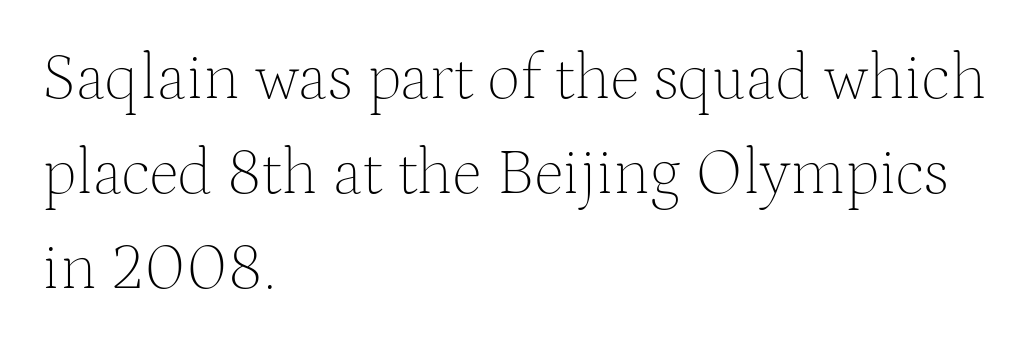
The image shows 65 px thin serif type, upright; set left-aligned, normal line spacing (1.46x), normal letter spacing, not underlined; medium stroke contrast and a medium x-height.
